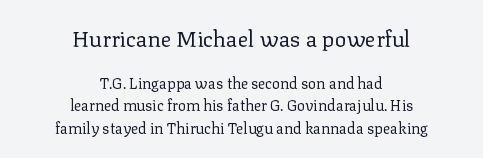
Q: Is the text bold? A: No.
Q: Is the text italic (slanted)? A: No, it is upright.
Q: Is the text underlined? A: No.
Q: How is the paragraph aligned? A: Centered.
Q: Is the spacing between letters normal or unusually wide? A: Normal.
Q: Is the spacing between lines tight, normal or loose? A: Normal.
Q: Which block of text is set in a larger size, the first (top) or the second (bottom)? A: The first (top) one.
